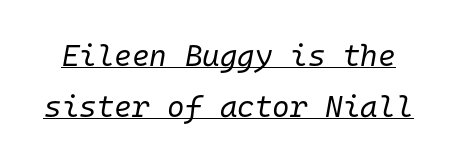
Q: Is the text bold? A: No.
Q: Is the text italic (slanted)? A: Yes, it leans right by about 10 degrees.
Q: Is the text underlined? A: Yes.
Q: Is the spacing between letters normal or unusually wide? A: Normal.
Q: Is the spacing between lines tight, normal or loose? A: Normal.
Q: Width (condensed, normal, or wide)? A: Normal.
Q: Stroke contrast? A: Low.
Q: x-height? A: Medium.
Q: Monospaced? A: Yes.
